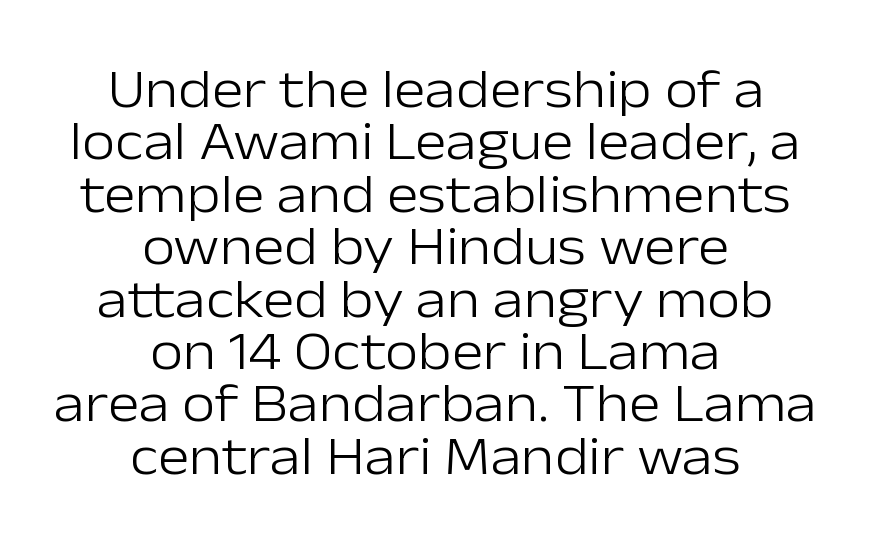
Q: Is the text bold? A: No.
Q: Is the text italic (slanted)? A: No, it is upright.
Q: Is the typeface a serif or a sans-serif typeface? A: Sans-serif.
Q: Is the text underlined? A: No.
Q: How is the paragraph aligned? A: Centered.
Q: Is the spacing between letters normal or unusually wide? A: Normal.
Q: Is the spacing between lines tight, normal or loose? A: Tight.
Q: Width (condensed, normal, or wide)? A: Normal.
Q: Stroke contrast? A: Low.
Q: x-height? A: Medium.
Q: Monospaced? A: No.
